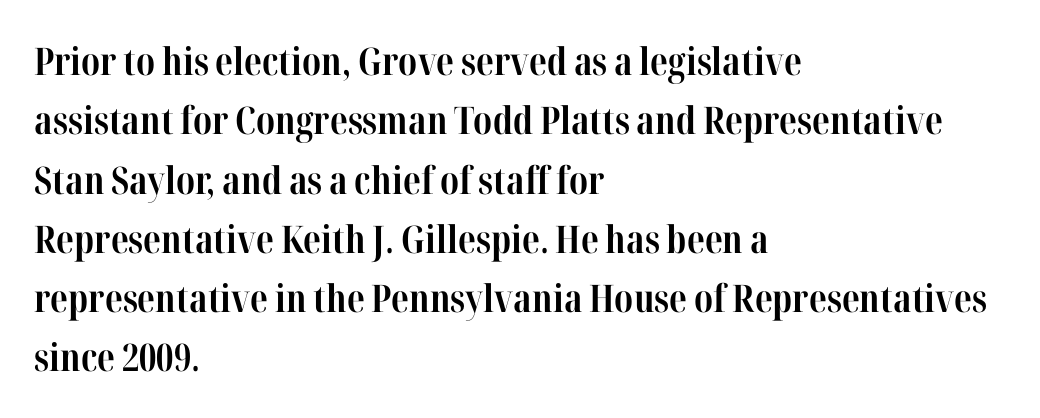
The image shows 38 px bold, condensed serif type, upright; set left-aligned, normal line spacing (1.56x), normal letter spacing, not underlined; high stroke contrast and a medium x-height.
